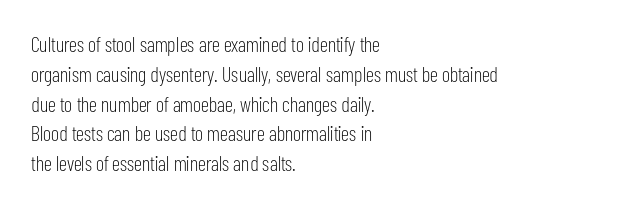
Q: Is the text bold? A: No.
Q: Is the text italic (slanted)? A: No, it is upright.
Q: Is the text underlined? A: No.
Q: How is the paragraph aligned? A: Left-aligned.
Q: Is the spacing between letters normal or unusually wide? A: Normal.
Q: Is the spacing between lines tight, normal or loose? A: Normal.
